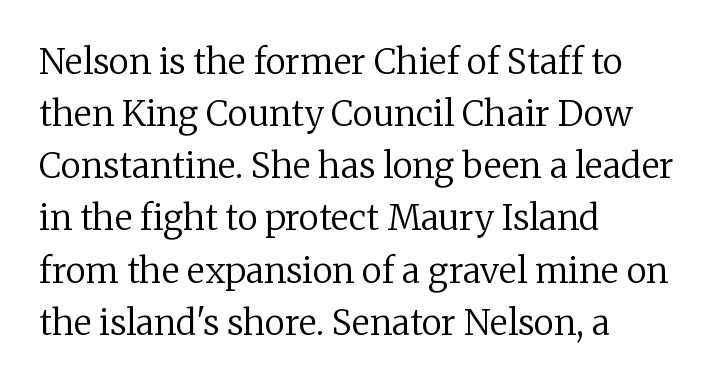
Q: Is the text bold? A: No.
Q: Is the text italic (slanted)? A: No, it is upright.
Q: Is the typeface a serif or a sans-serif typeface? A: Serif.
Q: Is the text underlined? A: No.
Q: How is the paragraph aligned? A: Left-aligned.
Q: Is the spacing between letters normal or unusually wide? A: Normal.
Q: Is the spacing between lines tight, normal or loose? A: Normal.
Q: Width (condensed, normal, or wide)? A: Normal.
Q: Stroke contrast? A: Low.
Q: x-height? A: Medium.
Q: Monospaced? A: No.
